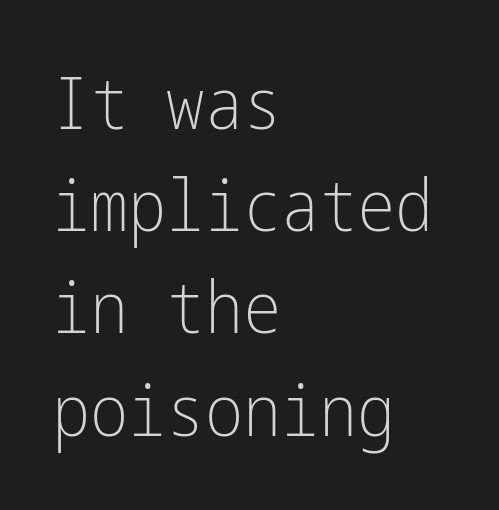
Check under the words: just untouched page. What kind of face is this? One without serifs — a sans. This is not heavy type; no bold has been used. The lines sit at an ordinary, default distance from one another.
